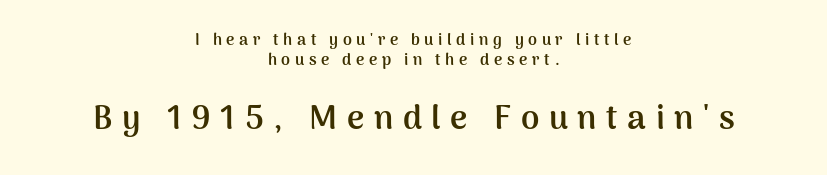
Every row of glyphs is offset so its center matches the block's center. Here the designer chose a conventional face with non-uniform glyph widths. The typeface chosen for these lines omits serifs. The typesetting leans heavy: a genuine bold. Small over large — that's the arrangement of the two blocks here. The font's upright variant was chosen for this text.
